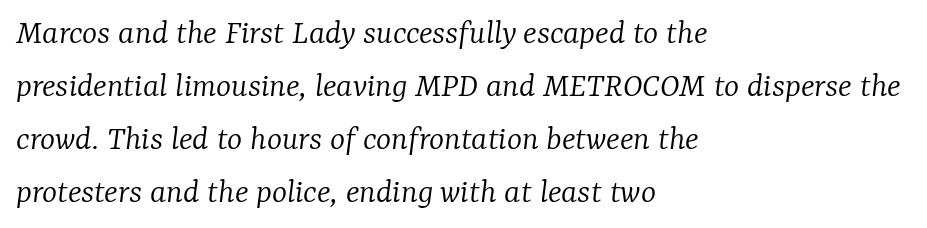
{"serif": "yes", "italic": "yes", "lean": "right", "slant_degrees": 7, "bold": "no", "weight": "light", "width": "normal", "stroke_contrast": "low", "x_height": "medium", "monospaced": "no", "underline": "no", "align": "left", "line_spacing": "normal", "line_spacing_ratio": 1.47, "letter_spacing": "normal", "letter_spacing_em": 0.0, "glyph_px": 36}
